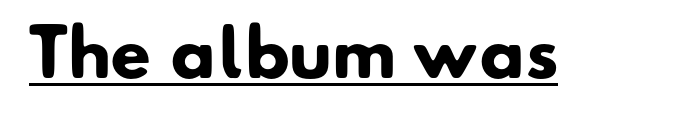
{"serif": "no", "bold": "yes", "weight": "heavy", "width": "normal", "stroke_contrast": "low", "x_height": "small", "monospaced": "no", "underline": "yes", "letter_spacing": "normal", "letter_spacing_em": 0.0, "glyph_px": 65}
